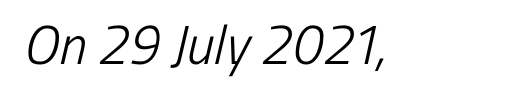
Q: Is the text bold? A: No.
Q: Is the typeface a serif or a sans-serif typeface? A: Sans-serif.
Q: Is the text underlined? A: No.
Q: Is the spacing between letters normal or unusually wide? A: Normal.
Q: Width (condensed, normal, or wide)? A: Condensed.
Q: Stroke contrast? A: Low.
Q: x-height? A: Medium.
Q: Monospaced? A: No.
